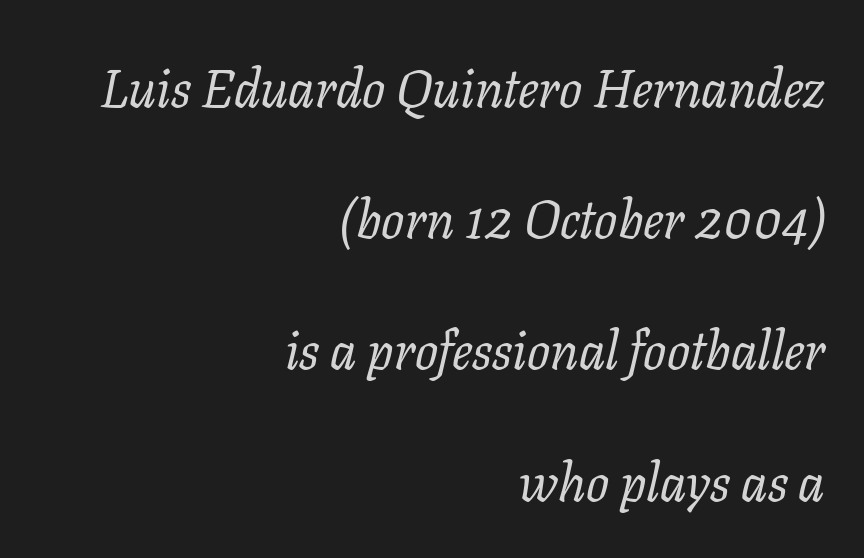
Q: Is the text bold? A: No.
Q: Is the text italic (slanted)? A: Yes, it leans right by about 11 degrees.
Q: Is the typeface a serif or a sans-serif typeface? A: Serif.
Q: Is the text underlined? A: No.
Q: How is the paragraph aligned? A: Right-aligned.
Q: Is the spacing between letters normal or unusually wide? A: Normal.
Q: Is the spacing between lines tight, normal or loose? A: Loose.
Q: Width (condensed, normal, or wide)? A: Normal.
Q: Stroke contrast? A: Low.
Q: x-height? A: Medium.
Q: Monospaced? A: No.
